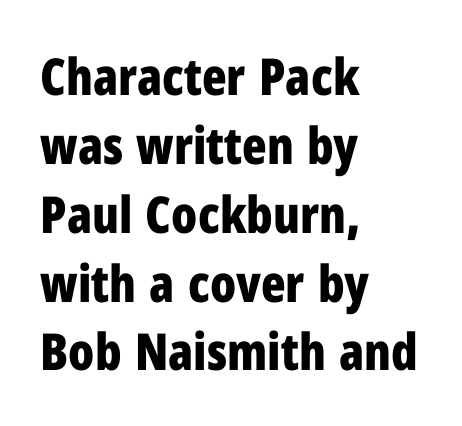
Underline: absent. What's the leading like? Ordinary, nothing unusual. Italic? Not at all — the glyphs are vertical. The face used here is a sans, in the tradition of grotesques and geometrics. The rendering anchors every line to the left-hand side. Observe the ordinary spacing: letters are neighbours, not strangers.
